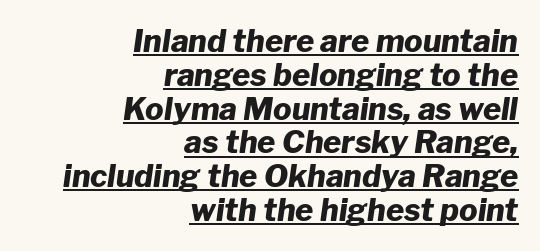
The image shows 31 px heavy type, italic (leaning right); set right-aligned, tight line spacing (1.09x), normal letter spacing, underlined; low stroke contrast and a medium x-height.
